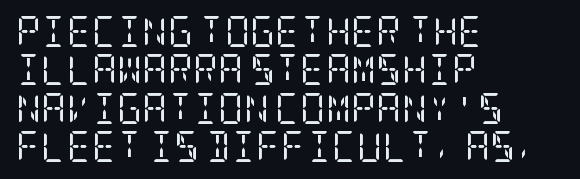
The image shows 31 px regular-weight, condensed serif type, upright; set left-aligned, line spacing 1.24x, normal letter spacing, not underlined; low stroke contrast and a large x-height.
